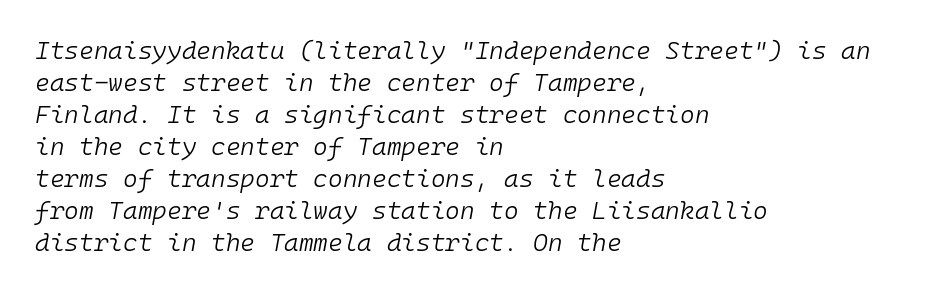
The letters are slanted; this is an italic face. The ragged edge is on the right, which tells us the setting is flush left. On a weight scale, this lands at 450 or below. The horizontal fit of the characters is conventional and even. The zone under the glyphs is completely vacant. The passage shown stacks its lines at a standard gap.
